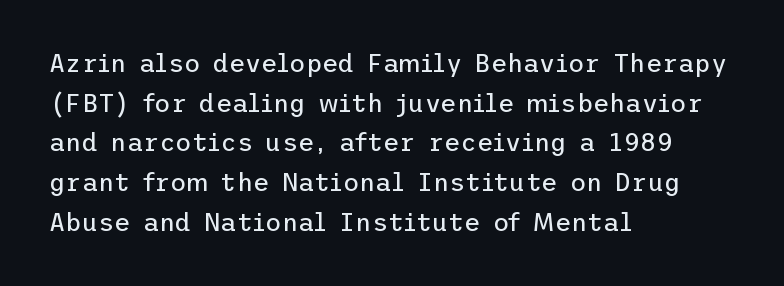
Q: Is the text bold? A: No.
Q: Is the text italic (slanted)? A: No, it is upright.
Q: Is the text underlined? A: No.
Q: How is the paragraph aligned? A: Left-aligned.
Q: Is the spacing between letters normal or unusually wide? A: Normal.
Q: Is the spacing between lines tight, normal or loose? A: Normal.
